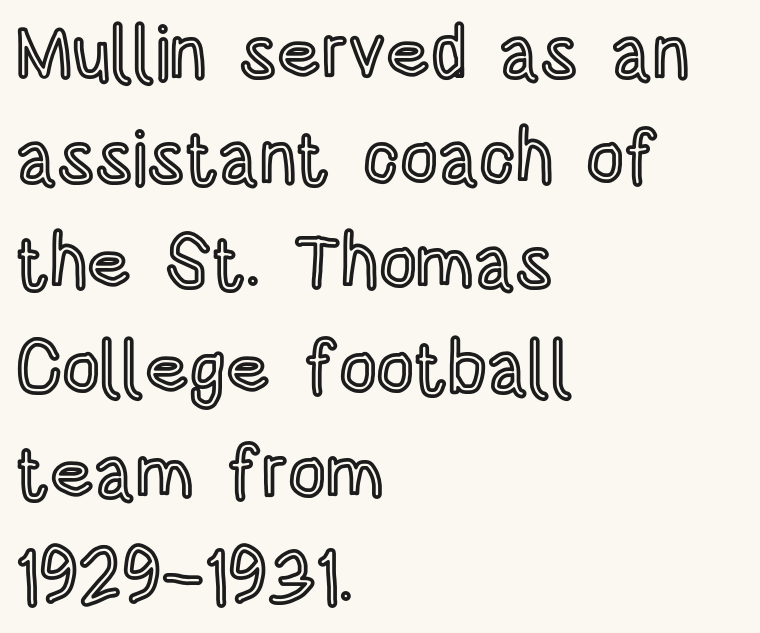
Q: Is the text italic (slanted)? A: No, it is upright.
Q: Is the text underlined? A: No.
Q: How is the paragraph aligned? A: Left-aligned.
Q: Is the spacing between letters normal or unusually wide? A: Normal.
Q: Is the spacing between lines tight, normal or loose? A: Normal.
Q: Width (condensed, normal, or wide)? A: Condensed.
Q: x-height? A: Large.
Q: Monospaced? A: No.
